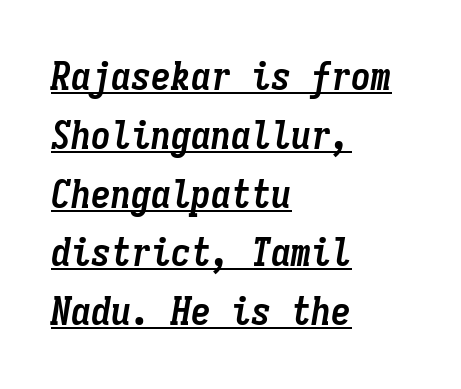
The image shows 40 px semibold, condensed type, italic (leaning right), monospaced; set left-aligned, normal line spacing (1.47x), normal letter spacing, underlined; low stroke contrast and a medium x-height.
